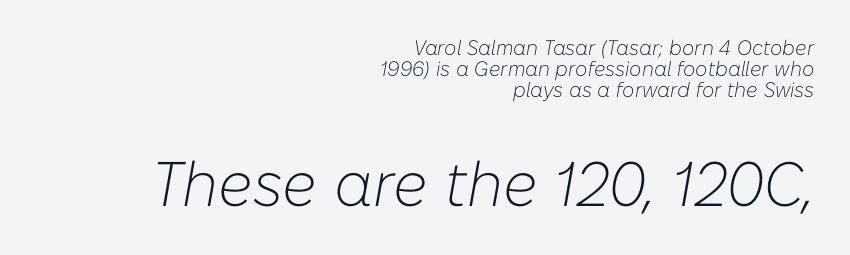
Q: Is the text bold? A: No.
Q: Is the text italic (slanted)? A: Yes, it leans right by about 10 degrees.
Q: Is the text underlined? A: No.
Q: How is the paragraph aligned? A: Right-aligned.
Q: Is the spacing between letters normal or unusually wide? A: Normal.
Q: Is the spacing between lines tight, normal or loose? A: Tight.
Q: Which block of text is set in a larger size, the first (top) or the second (bottom)? A: The second (bottom) one.
Q: Width (condensed, normal, or wide)? A: Normal.
Q: Stroke contrast? A: Low.
Q: x-height? A: Medium.
Q: Monospaced? A: No.
